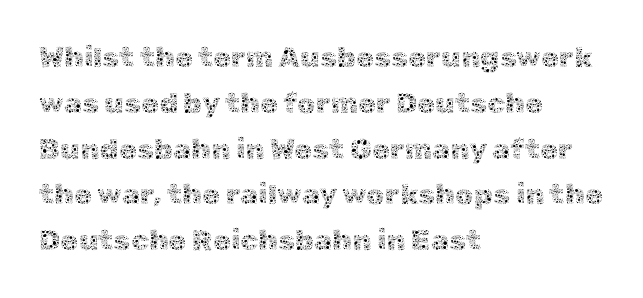
The passage shown is typed in a proportional face where columns would drift. One-word summary of the alignment: left. Characters follow at the spacing the type designer built in. The font is comparable to plain body text, perhaps lighter. The designer left line spacing at the default.
